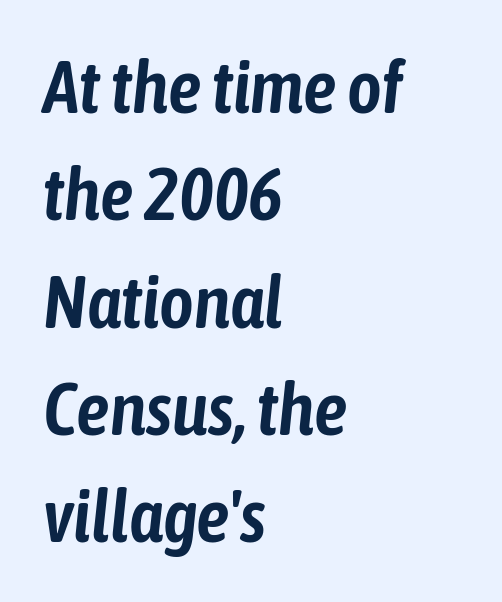
The image shows 74 px condensed type, italic (leaning right); set left-aligned, normal line spacing (1.45x), normal letter spacing, not underlined; low stroke contrast and a medium x-height.
